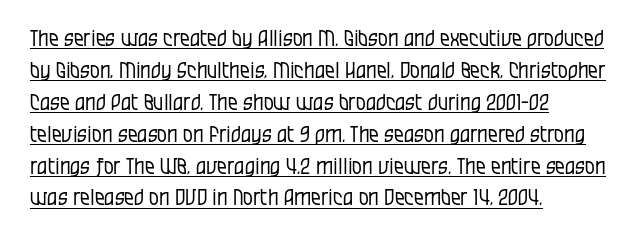
Q: Is the text bold? A: No.
Q: Is the text italic (slanted)? A: No, it is upright.
Q: Is the text underlined? A: Yes.
Q: How is the paragraph aligned? A: Left-aligned.
Q: Is the spacing between letters normal or unusually wide? A: Normal.
Q: Is the spacing between lines tight, normal or loose? A: Normal.
